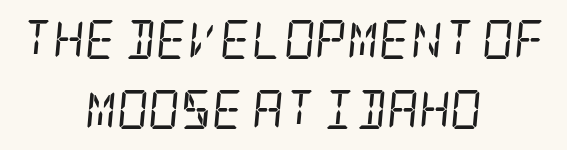
The paragraph shown floats in the horizontal middle. The designer went with a serif here, giving each stem small feet. Heft: none added — not bold. A clean baseline with only descenders dipping below it. An italicized treatment has been applied to the whole sample.
